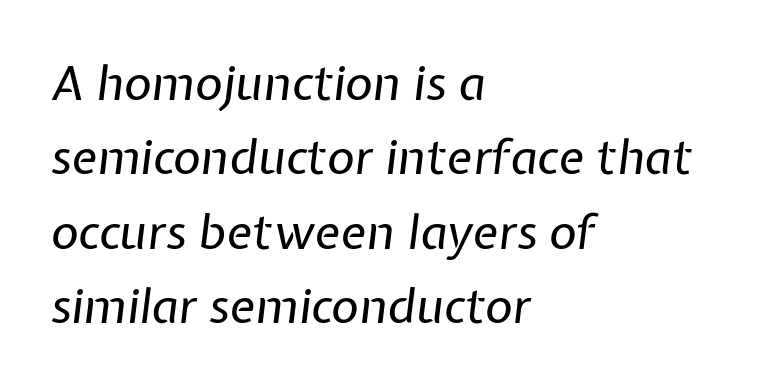
Clear beneath every line of the passage. Slanted lettering throughout. No letter is thick-stroked: the sample isn't bold. Characters follow at the spacing the type designer built in. Visually the block forms a straight wall on the left and a jagged coastline on the right. Proportional: the letters do not fall into vertical columns.
